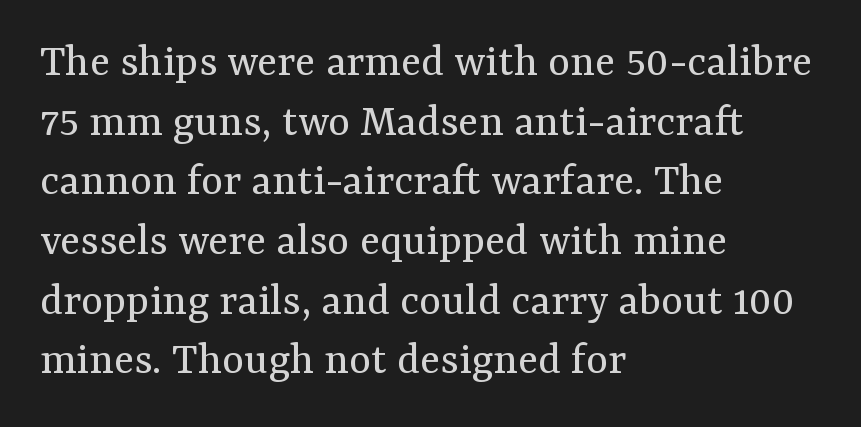
Q: Is the text bold? A: No.
Q: Is the text italic (slanted)? A: No, it is upright.
Q: Is the typeface a serif or a sans-serif typeface? A: Serif.
Q: Is the text underlined? A: No.
Q: How is the paragraph aligned? A: Left-aligned.
Q: Is the spacing between letters normal or unusually wide? A: Normal.
Q: Is the spacing between lines tight, normal or loose? A: Normal.
Q: Width (condensed, normal, or wide)? A: Normal.
Q: Stroke contrast? A: Medium.
Q: x-height? A: Medium.
Q: Monospaced? A: No.
